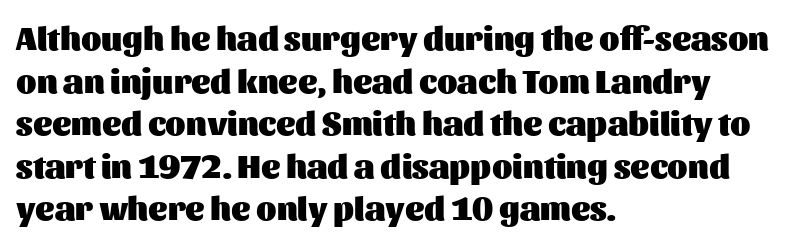
The image shows 33 px heavy sans-serif type, upright; set left-aligned, normal line spacing (1.29x), normal letter spacing, not underlined; medium stroke contrast and a medium x-height.
